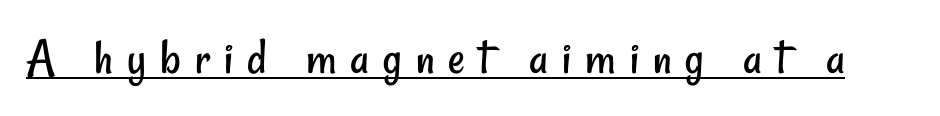
{"serif": "no", "bold": "no", "weight": "regular", "width": "condensed", "stroke_contrast": "low", "x_height": "small", "monospaced": "no", "underline": "yes", "letter_spacing": "wide", "letter_spacing_em": 0.27, "glyph_px": 52}
